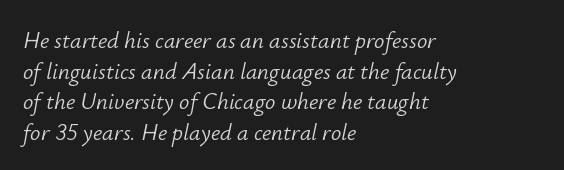
Q: Is the text bold? A: No.
Q: Is the text italic (slanted)? A: Yes, it leans right by about 12 degrees.
Q: Is the text underlined? A: No.
Q: How is the paragraph aligned? A: Left-aligned.
Q: Is the spacing between letters normal or unusually wide? A: Normal.
Q: Is the spacing between lines tight, normal or loose? A: Normal.
